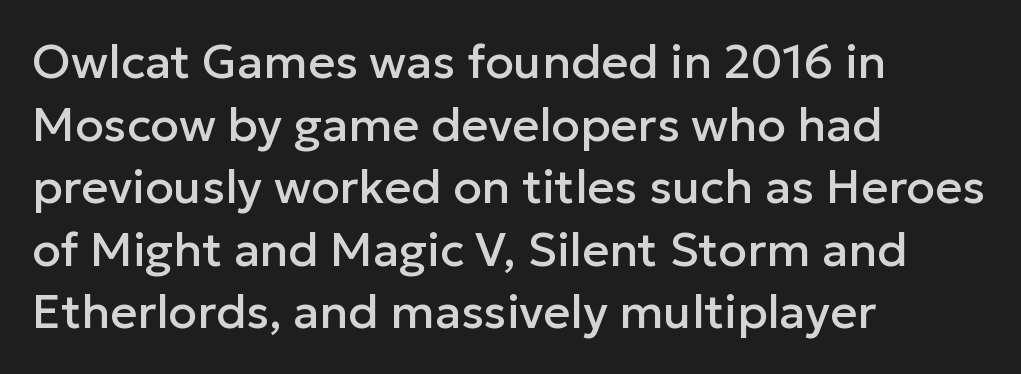
The image shows 47 px sans-serif type, upright; set left-aligned, normal line spacing (1.33x), normal letter spacing, not underlined; low stroke contrast and a medium x-height.
